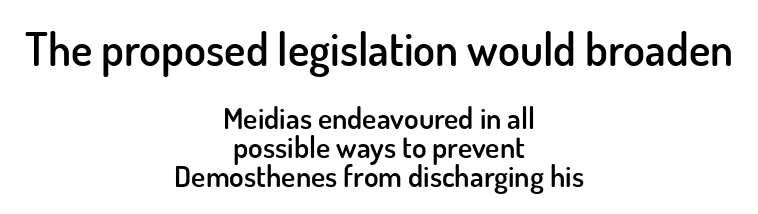
Q: Is the text bold? A: Semi-bold.
Q: Is the text italic (slanted)? A: No, it is upright.
Q: Is the typeface a serif or a sans-serif typeface? A: Sans-serif.
Q: Is the text underlined? A: No.
Q: How is the paragraph aligned? A: Centered.
Q: Is the spacing between letters normal or unusually wide? A: Normal.
Q: Is the spacing between lines tight, normal or loose? A: Tight.
Q: Which block of text is set in a larger size, the first (top) or the second (bottom)? A: The first (top) one.
Q: Width (condensed, normal, or wide)? A: Normal.
Q: Stroke contrast? A: Low.
Q: x-height? A: Small.
Q: Monospaced? A: No.
